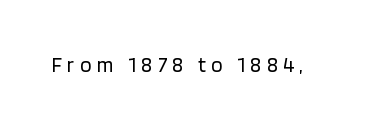
Q: Is the text bold? A: No.
Q: Is the text italic (slanted)? A: No, it is upright.
Q: Is the text underlined? A: No.
Q: Is the spacing between letters normal or unusually wide? A: Unusually wide.
